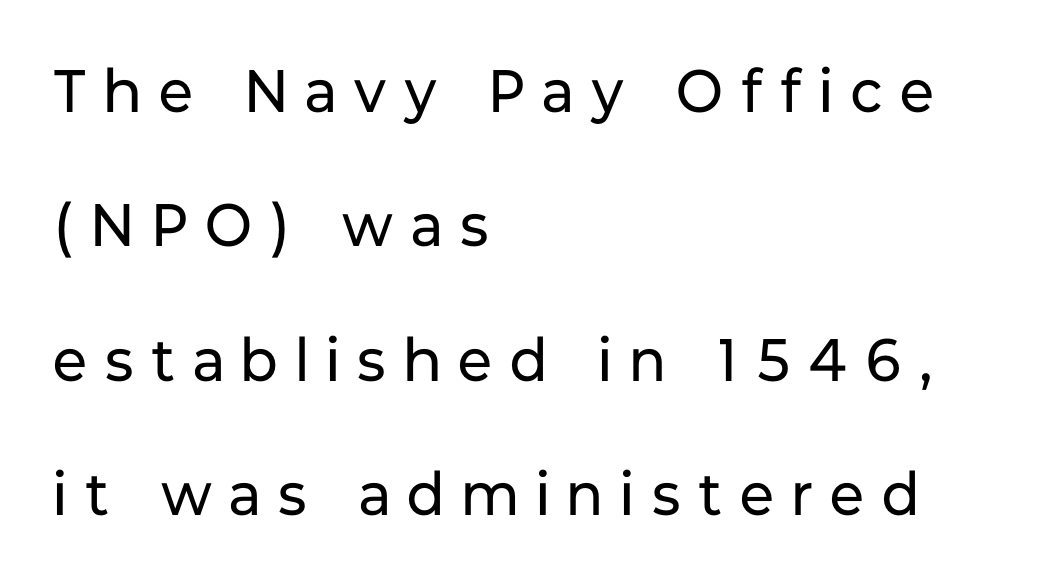
Q: Is the text bold? A: No.
Q: Is the text italic (slanted)? A: No, it is upright.
Q: Is the typeface a serif or a sans-serif typeface? A: Sans-serif.
Q: Is the text underlined? A: No.
Q: How is the paragraph aligned? A: Left-aligned.
Q: Is the spacing between letters normal or unusually wide? A: Unusually wide.
Q: Is the spacing between lines tight, normal or loose? A: Loose.
Q: Width (condensed, normal, or wide)? A: Normal.
Q: Stroke contrast? A: Low.
Q: x-height? A: Medium.
Q: Monospaced? A: No.
